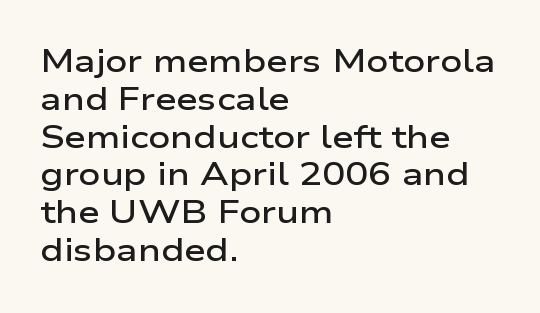
Q: Is the text bold? A: Semi-bold.
Q: Is the text italic (slanted)? A: No, it is upright.
Q: Is the typeface a serif or a sans-serif typeface? A: Sans-serif.
Q: Is the text underlined? A: No.
Q: How is the paragraph aligned? A: Left-aligned.
Q: Is the spacing between letters normal or unusually wide? A: Normal.
Q: Width (condensed, normal, or wide)? A: Wide.
Q: Stroke contrast? A: Low.
Q: x-height? A: Medium.
Q: Monospaced? A: No.
